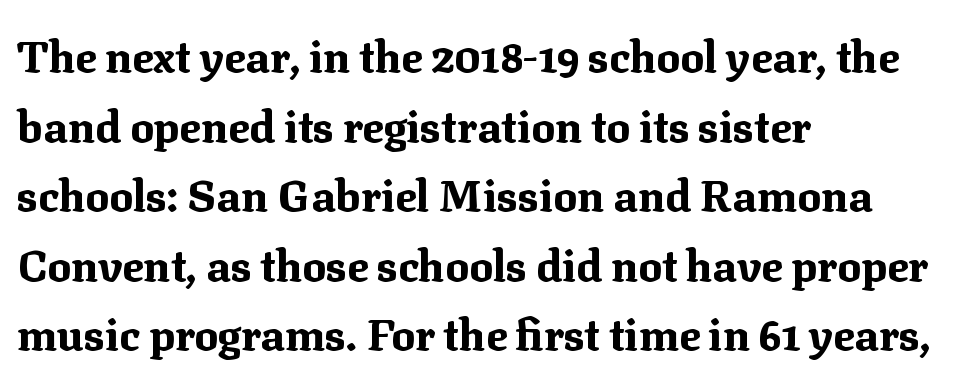
Q: Is the text bold? A: Yes.
Q: Is the text italic (slanted)? A: No, it is upright.
Q: Is the typeface a serif or a sans-serif typeface? A: Serif.
Q: Is the text underlined? A: No.
Q: How is the paragraph aligned? A: Left-aligned.
Q: Is the spacing between letters normal or unusually wide? A: Normal.
Q: Is the spacing between lines tight, normal or loose? A: Normal.
Q: Width (condensed, normal, or wide)? A: Normal.
Q: Stroke contrast? A: Medium.
Q: x-height? A: Medium.
Q: Monospaced? A: No.
